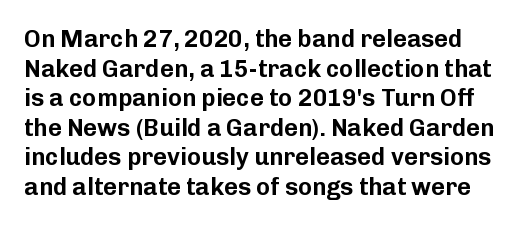
Q: Is the text italic (slanted)? A: No, it is upright.
Q: Is the text underlined? A: No.
Q: Is the spacing between letters normal or unusually wide? A: Normal.
